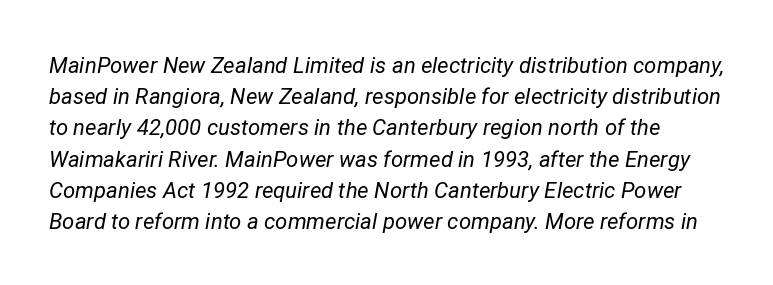
Stroke mass is kept to a normal reading level or below. The words here are not underlined. Summary of vertical rhythm: regular, with standard interline spacing. Observe the ordinary spacing: letters are neighbours, not strangers. The specimen reads as italic at a glance.
